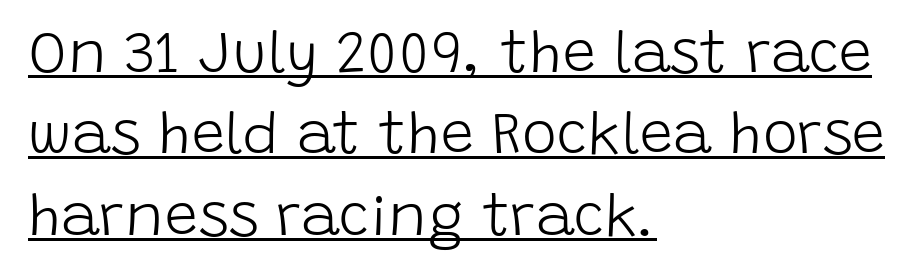
The image shows 59 px light sans-serif type, upright; set left-aligned, normal line spacing (1.38x), normal letter spacing, underlined; low stroke contrast and a large x-height.
